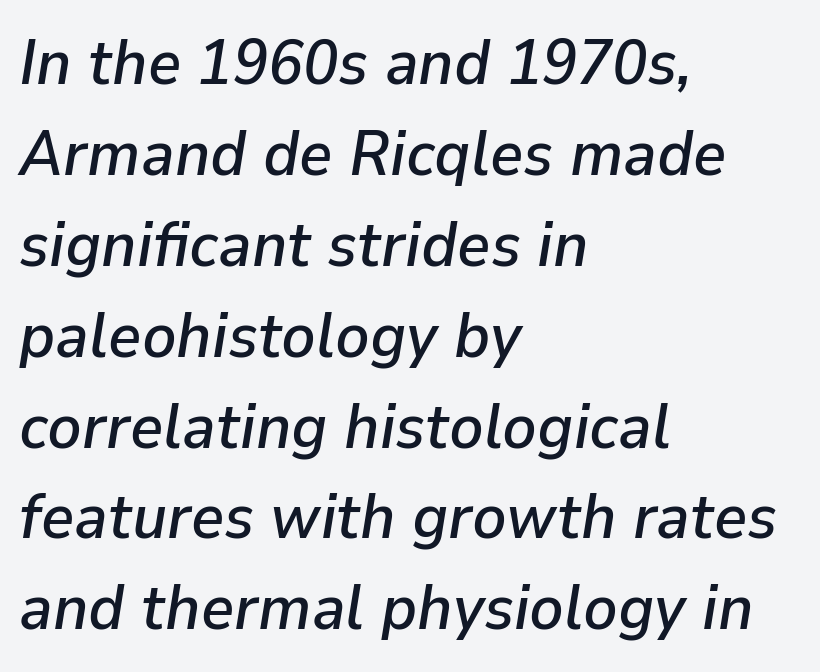
Q: Is the text italic (slanted)? A: Yes, it leans right by about 9 degrees.
Q: Is the text underlined? A: No.
Q: How is the paragraph aligned? A: Left-aligned.
Q: Is the spacing between letters normal or unusually wide? A: Normal.
Q: Is the spacing between lines tight, normal or loose? A: Normal.
Q: Width (condensed, normal, or wide)? A: Normal.
Q: Stroke contrast? A: Low.
Q: x-height? A: Medium.
Q: Monospaced? A: No.
